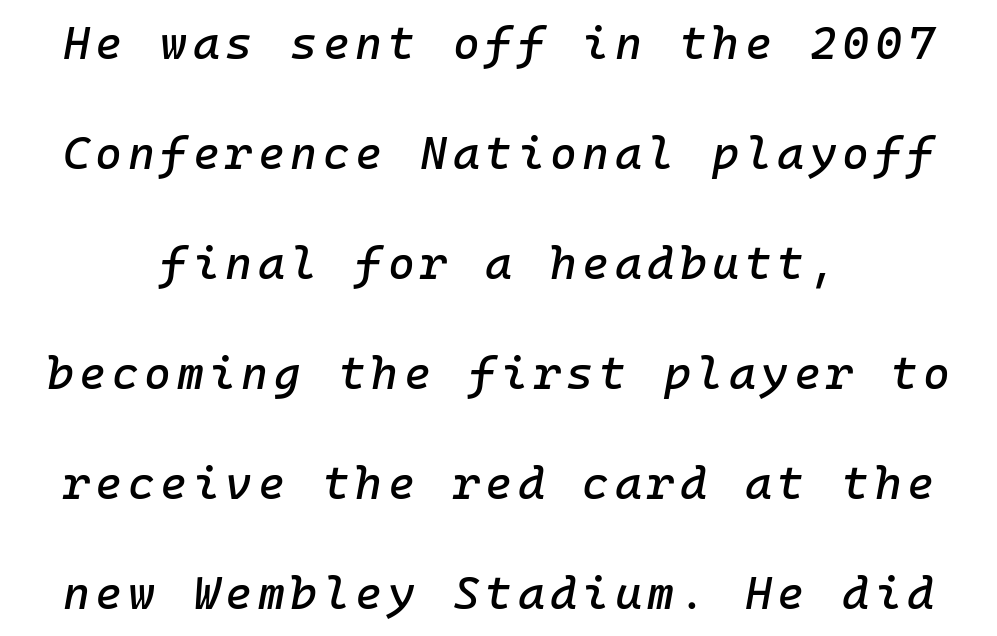
Q: Is the text italic (slanted)? A: Yes, it leans right by about 10 degrees.
Q: Is the text underlined? A: No.
Q: Is the spacing between lines tight, normal or loose? A: Loose.
Q: Width (condensed, normal, or wide)? A: Normal.
Q: Stroke contrast? A: Low.
Q: x-height? A: Medium.
Q: Monospaced? A: Yes.
